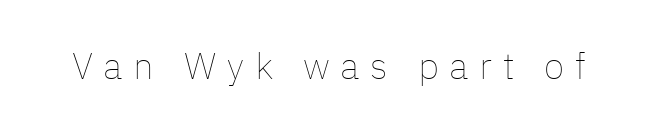
{"italic": "no", "bold": "no", "weight": "thin", "width": "normal", "stroke_contrast": "low", "x_height": "medium", "monospaced": "no", "underline": "no", "letter_spacing": "wide", "letter_spacing_em": 0.29, "glyph_px": 37}
